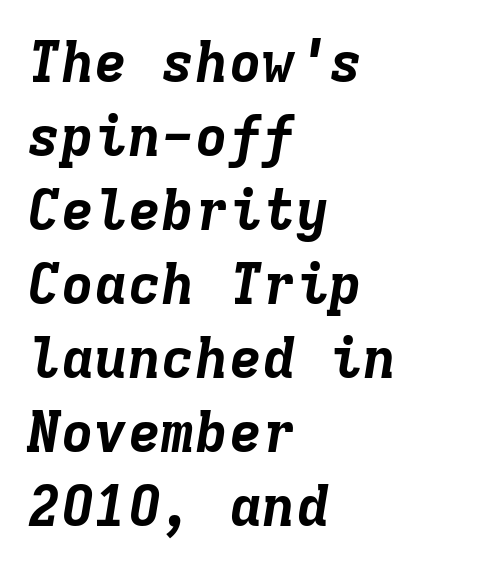
{"italic": "yes", "lean": "right", "slant_degrees": 9, "bold": "yes", "weight": "bold", "width": "normal", "stroke_contrast": "low", "x_height": "medium", "monospaced": "yes", "underline": "no", "align": "left", "line_spacing": "normal", "line_spacing_ratio": 1.32, "letter_spacing": "normal", "letter_spacing_em": 0.0, "glyph_px": 56}
